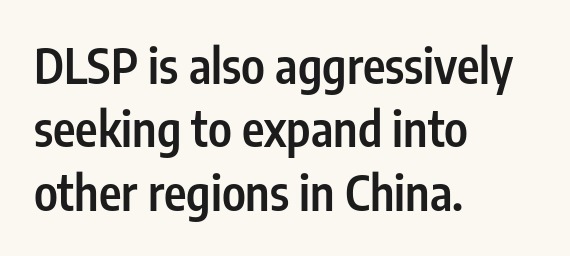
The image shows 48 px semibold, condensed sans-serif type, upright; set left-aligned, normal line spacing (1.32x), normal letter spacing, not underlined; low stroke contrast and a medium x-height.
